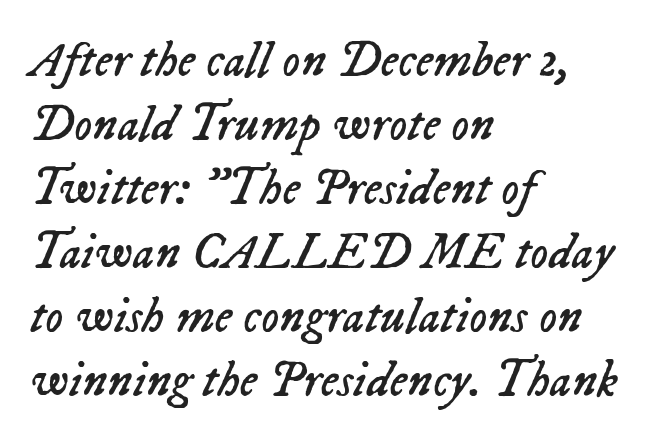
{"italic": "yes", "lean": "right", "slant_degrees": 23, "bold": "no", "weight": "regular", "width": "normal", "stroke_contrast": "low", "x_height": "medium", "monospaced": "no", "underline": "no", "align": "left", "line_spacing": "normal", "line_spacing_ratio": 1.28, "letter_spacing": "normal", "letter_spacing_em": 0.0, "glyph_px": 50}
